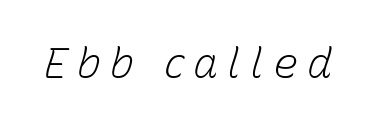
{"italic": "yes", "lean": "right", "slant_degrees": 15, "bold": "no", "weight": "light", "width": "normal", "stroke_contrast": "low", "x_height": "medium", "monospaced": "no", "underline": "no", "letter_spacing": "wide", "letter_spacing_em": 0.2, "glyph_px": 42}
